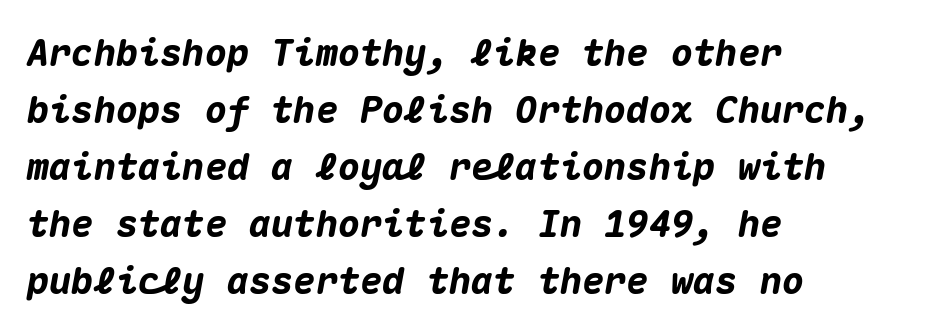
{"italic": "yes", "lean": "right", "slant_degrees": 10, "bold": "yes", "weight": "heavy", "width": "normal", "stroke_contrast": "medium", "x_height": "medium", "monospaced": "yes", "underline": "no", "align": "left", "line_spacing": "normal", "line_spacing_ratio": 1.54, "letter_spacing": "normal", "letter_spacing_em": 0.0, "glyph_px": 37}
